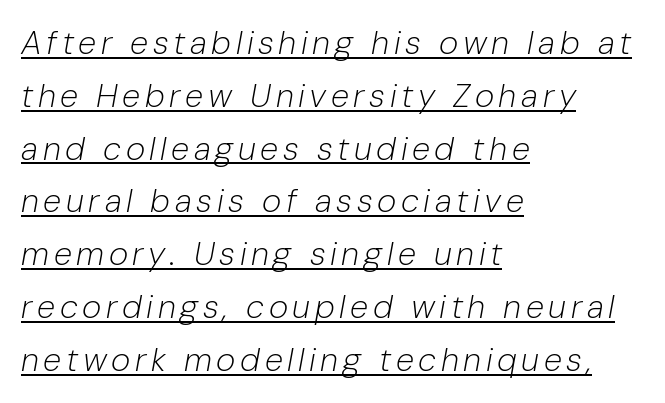
Q: Is the text bold? A: No.
Q: Is the text italic (slanted)? A: Yes, it leans right by about 10 degrees.
Q: Is the text underlined? A: Yes.
Q: How is the paragraph aligned? A: Left-aligned.
Q: Is the spacing between lines tight, normal or loose? A: Normal.
Q: Width (condensed, normal, or wide)? A: Normal.
Q: Stroke contrast? A: Low.
Q: x-height? A: Medium.
Q: Monospaced? A: No.
